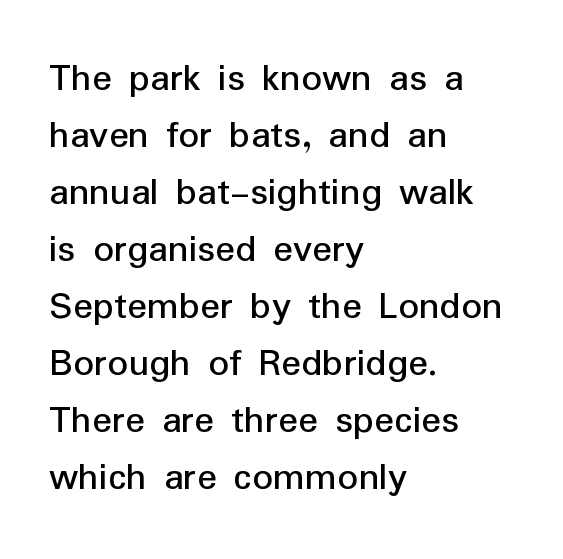
Q: Is the text italic (slanted)? A: No, it is upright.
Q: Is the typeface a serif or a sans-serif typeface? A: Sans-serif.
Q: Is the text underlined? A: No.
Q: How is the paragraph aligned? A: Left-aligned.
Q: Is the spacing between letters normal or unusually wide? A: Normal.
Q: Is the spacing between lines tight, normal or loose? A: Normal.
Q: Width (condensed, normal, or wide)? A: Normal.
Q: Stroke contrast? A: Low.
Q: x-height? A: Medium.
Q: Monospaced? A: No.
